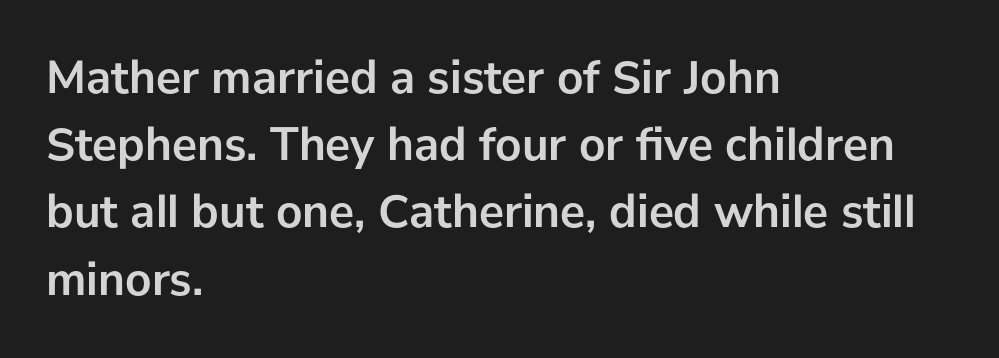
{"serif": "no", "italic": "no", "bold": "yes", "weight": "semibold", "width": "normal", "stroke_contrast": "low", "x_height": "medium", "monospaced": "no", "underline": "no", "align": "left", "line_spacing": "normal", "line_spacing_ratio": 1.43, "letter_spacing": "normal", "letter_spacing_em": 0.0, "glyph_px": 47}
